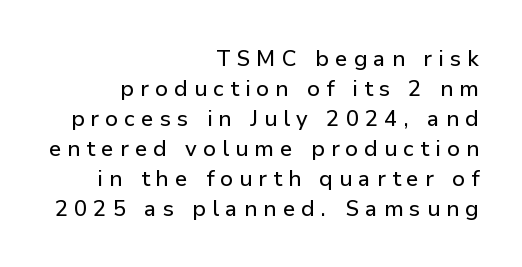
Q: Is the text italic (slanted)? A: No, it is upright.
Q: Is the text underlined? A: No.
Q: How is the paragraph aligned? A: Right-aligned.
Q: Is the spacing between letters normal or unusually wide? A: Unusually wide.
Q: Is the spacing between lines tight, normal or loose? A: Normal.
